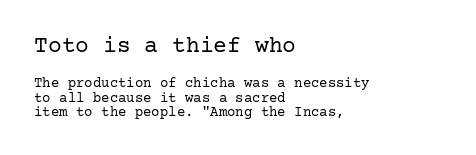
The image shows 23 px text type, upright; set left-aligned, tight line spacing (1.03x), normal letter spacing, not underlined; the first (top) block is 1.64x larger.
